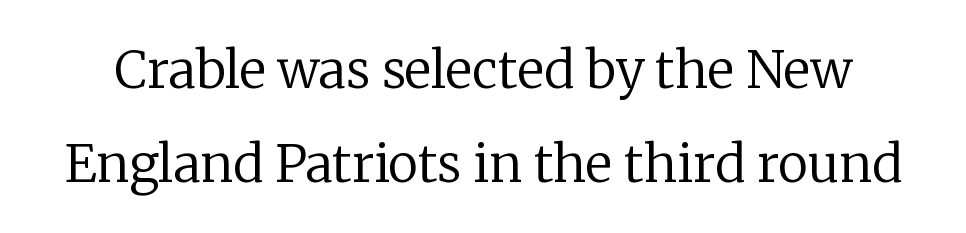
{"serif": "yes", "italic": "no", "bold": "no", "weight": "regular", "width": "normal", "stroke_contrast": "low", "x_height": "medium", "monospaced": "no", "underline": "no", "line_spacing_ratio": 1.84, "letter_spacing": "normal", "letter_spacing_em": 0.0, "glyph_px": 51}
